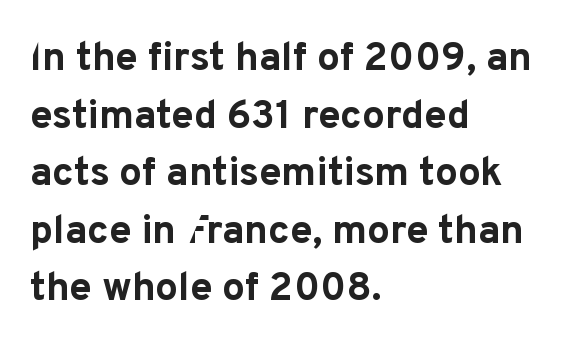
Q: Is the text bold? A: Yes.
Q: Is the text italic (slanted)? A: No, it is upright.
Q: Is the typeface a serif or a sans-serif typeface? A: Sans-serif.
Q: Is the text underlined? A: No.
Q: How is the paragraph aligned? A: Left-aligned.
Q: Is the spacing between letters normal or unusually wide? A: Normal.
Q: Is the spacing between lines tight, normal or loose? A: Normal.
Q: Width (condensed, normal, or wide)? A: Normal.
Q: Stroke contrast? A: Low.
Q: x-height? A: Medium.
Q: Monospaced? A: No.
